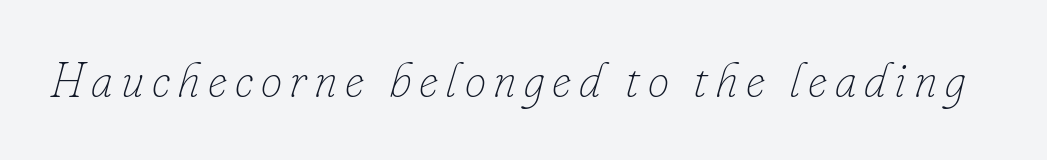
{"italic": "yes", "lean": "right", "slant_degrees": 16, "bold": "no", "weight": "thin", "width": "normal", "stroke_contrast": "low", "x_height": "small", "monospaced": "no", "underline": "no", "glyph_px": 48}
